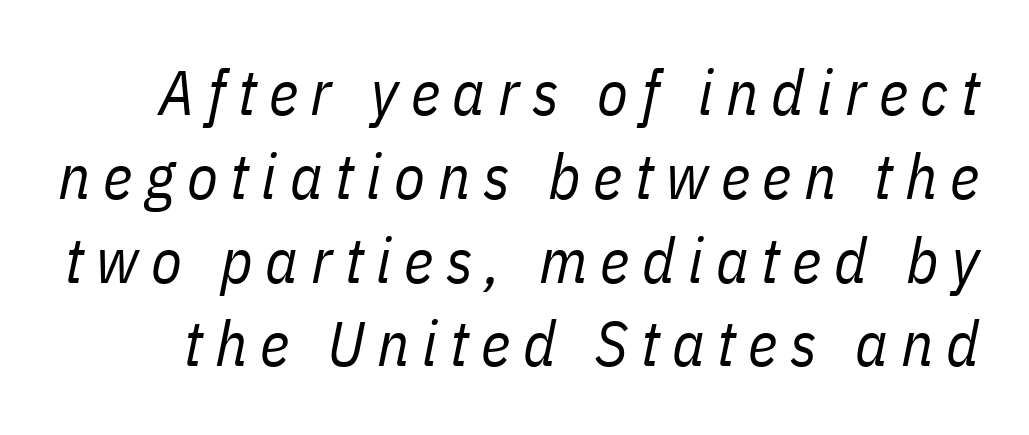
The tracking reads as deliberately expanded to a designer's eye. Nobody drew a line under any word here. The block of text has a typical density, with ordinary space between rows. Looking at the ascenders, they clearly lean. This sample has the flowing, uneven cadence of proportional lettering. The typeface has the unassuming heft of standard copy or less.
